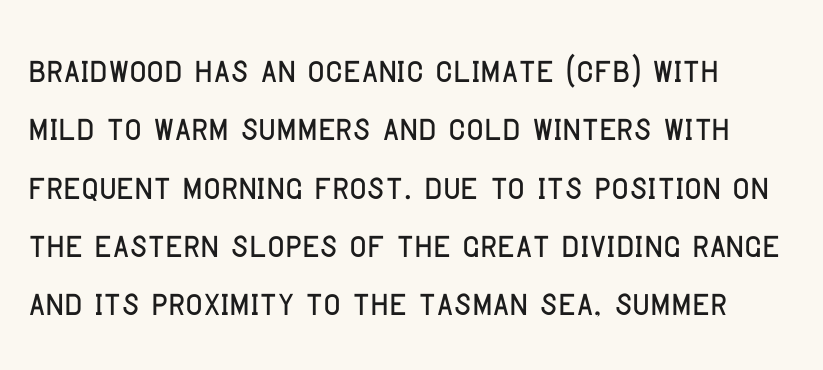
Q: Is the text italic (slanted)? A: No, it is upright.
Q: Is the typeface a serif or a sans-serif typeface? A: Sans-serif.
Q: Is the text underlined? A: No.
Q: Is the spacing between letters normal or unusually wide? A: Normal.
Q: Width (condensed, normal, or wide)? A: Condensed.
Q: Stroke contrast? A: Low.
Q: x-height? A: Large.
Q: Monospaced? A: No.
